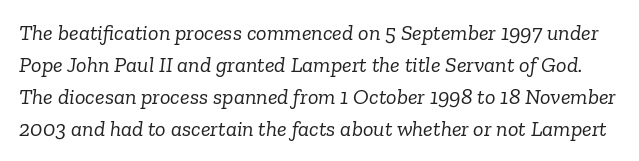
{"italic": "yes", "lean": "right", "slant_degrees": 6, "bold": "no", "underline": "no", "line_spacing": "normal", "line_spacing_ratio": 1.45, "letter_spacing": "normal", "letter_spacing_em": 0.0, "glyph_px": 22}
